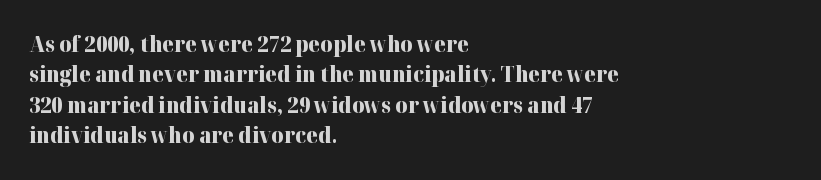
{"italic": "no", "bold": "yes", "underline": "no", "align": "left", "line_spacing": "normal", "line_spacing_ratio": 1.45, "letter_spacing": "normal", "letter_spacing_em": 0.0, "glyph_px": 21}
